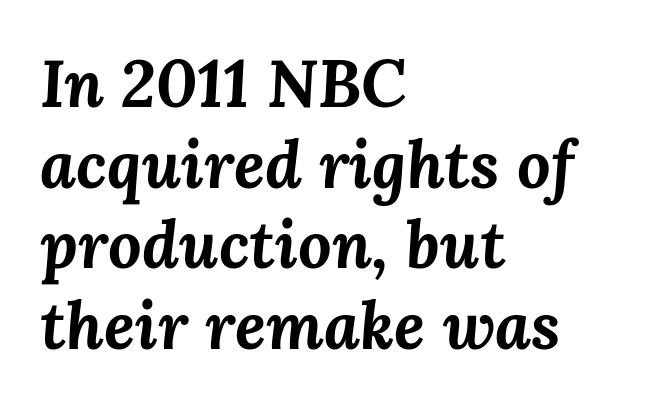
The image shows 66 px bold type, italic (leaning right); set left-aligned, line spacing 1.22x, normal letter spacing, not underlined; medium stroke contrast and a medium x-height.
